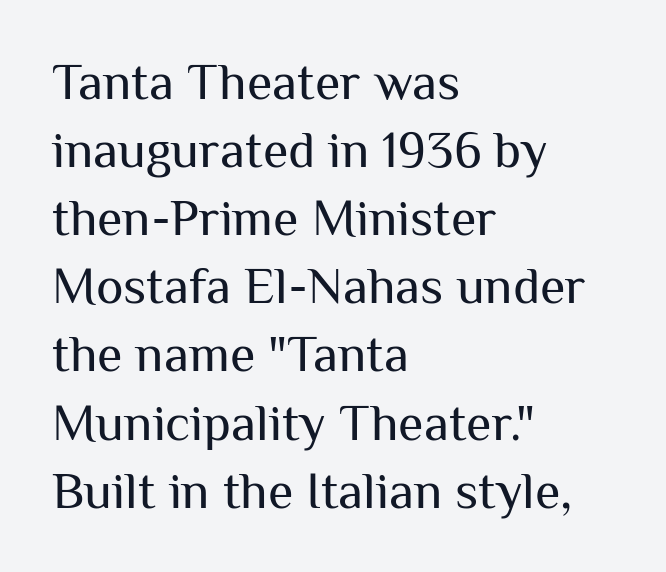
The baseline area is clear. This sample has the flowing, uneven cadence of proportional lettering. Type style note: lacks serifs. Which margin do the lines hug? The left one — the right edge is uneven. This sample uses plain, unmodified letter spacing.
